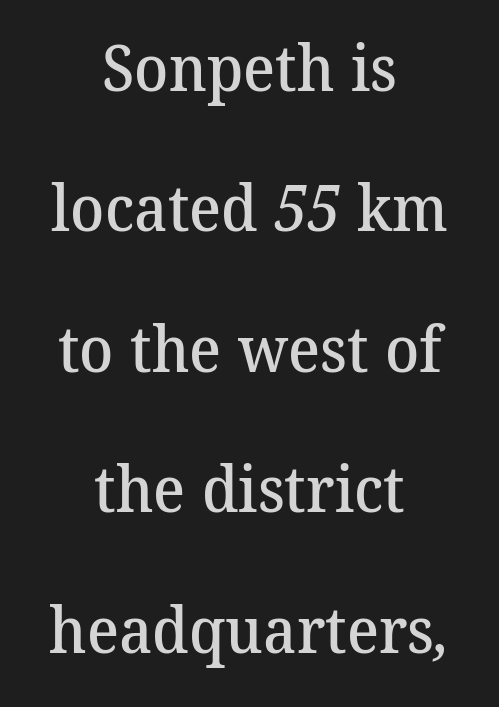
Spacing verdict: proportional, widths tailored to each character. Each letter's strokes conclude with small projecting serifs. The passage shown has conventional tracking throughout. The foot of each line stays bare and open.
